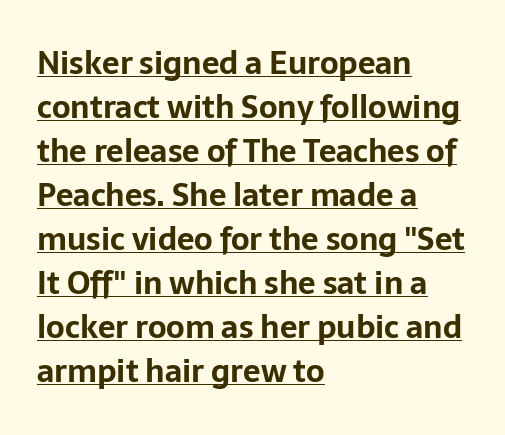
{"serif": "no", "italic": "no", "bold": "yes", "weight": "bold", "width": "normal", "stroke_contrast": "low", "x_height": "medium", "monospaced": "no", "underline": "yes", "align": "left", "line_spacing": "normal", "line_spacing_ratio": 1.42, "letter_spacing": "normal", "letter_spacing_em": 0.0, "glyph_px": 31}
